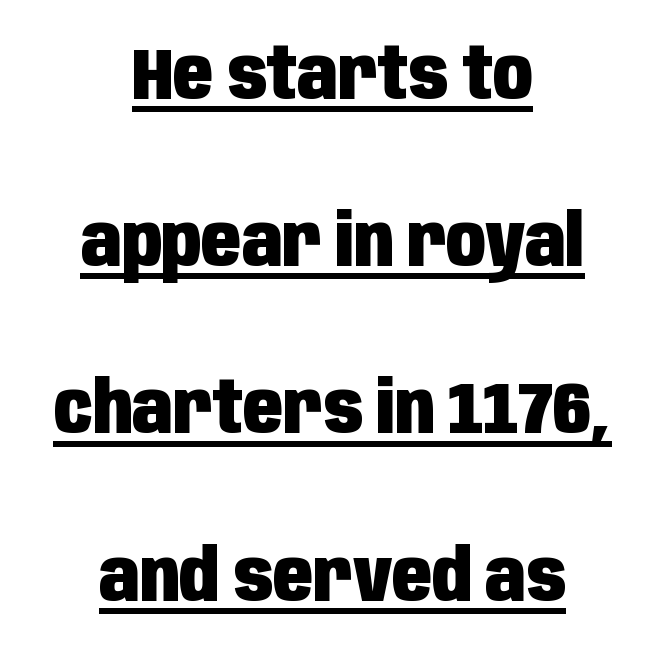
Q: Is the text bold? A: Yes.
Q: Is the text italic (slanted)? A: No, it is upright.
Q: Is the typeface a serif or a sans-serif typeface? A: Sans-serif.
Q: Is the text underlined? A: Yes.
Q: How is the paragraph aligned? A: Centered.
Q: Is the spacing between letters normal or unusually wide? A: Normal.
Q: Is the spacing between lines tight, normal or loose? A: Loose.
Q: Width (condensed, normal, or wide)? A: Condensed.
Q: Stroke contrast? A: Low.
Q: x-height? A: Large.
Q: Monospaced? A: No.
